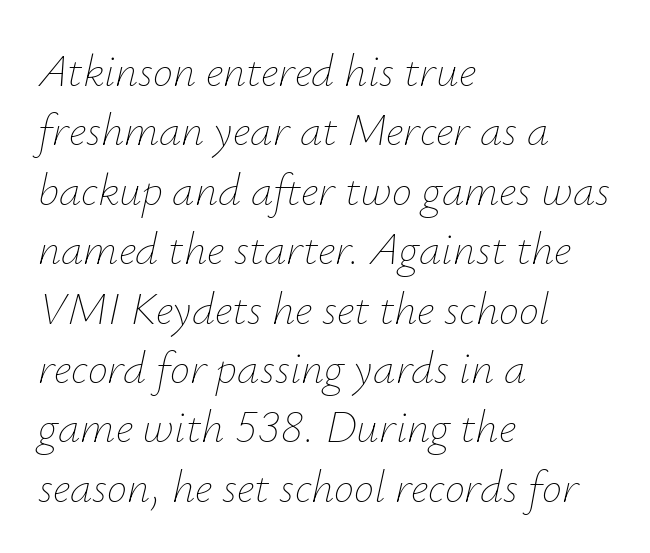
The typesetting does not lean heavy: it is not bold. Rows of type keep a routine distance in the vertical direction. You could not count columns in this text — the font is proportionally spaced. Tall strokes in this sample are angled rather than plumb. This sample uses plain, unmodified letter spacing. All the whitespace from short lines collects on the right.
